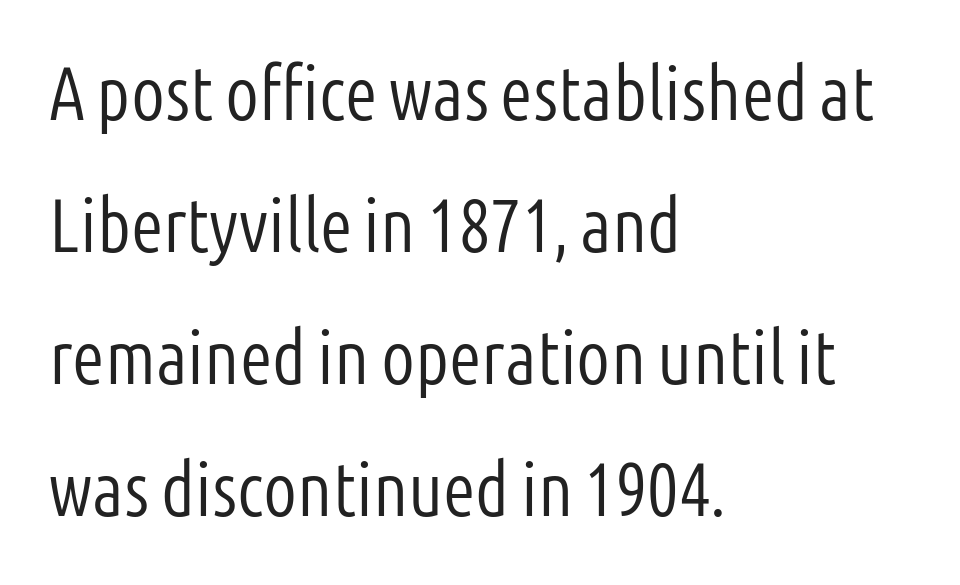
Only glyphs here, with clear space below each row. Character widths vary here, with narrow letters taking less room than wide ones. The face looks like a standard text weight, possibly lighter. Does the lettering tilt? It doesn't — this is upright. Caption: multi-line text, flush left, ragged right.
